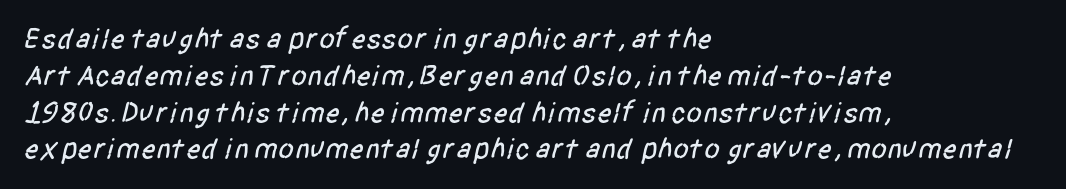
{"serif": "no", "width": "condensed", "stroke_contrast": "low", "x_height": "large", "monospaced": "no", "underline": "no", "align": "left", "line_spacing": "normal", "line_spacing_ratio": 1.27, "letter_spacing": "normal", "letter_spacing_em": 0.0, "glyph_px": 29}
